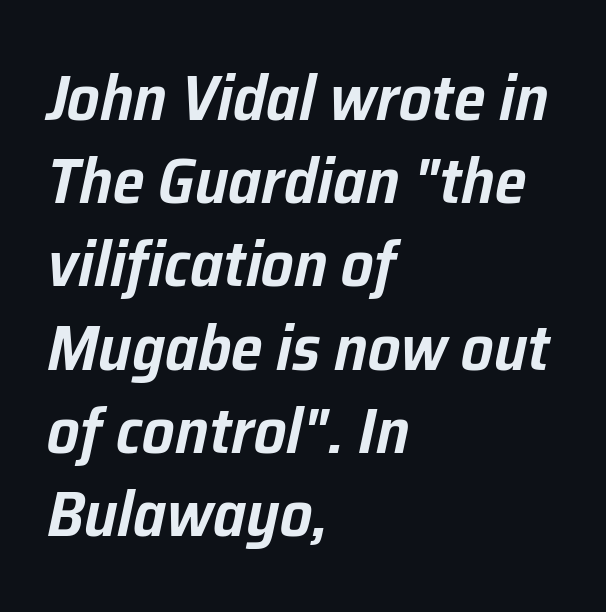
{"italic": "yes", "lean": "right", "slant_degrees": 12, "width": "normal", "stroke_contrast": "low", "x_height": "medium", "monospaced": "no", "underline": "no", "align": "left", "line_spacing": "normal", "line_spacing_ratio": 1.3, "letter_spacing": "normal", "letter_spacing_em": 0.0, "glyph_px": 64}
